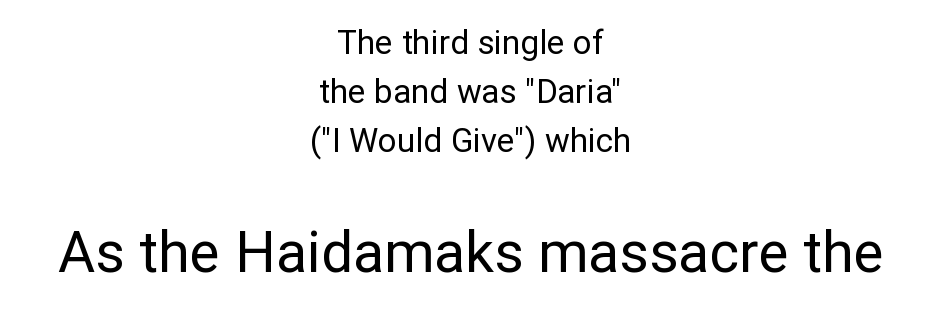
The second block has been scaled up relative to the first. Regarding leading, the lines here are spaced in the standard way. The lines are quadded center. Glyph-to-glyph distance matches everyday printed text.
